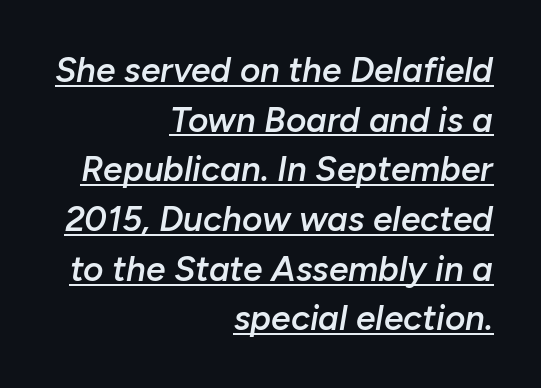
Q: Is the text bold? A: Semi-bold.
Q: Is the text italic (slanted)? A: Yes, it leans right by about 10 degrees.
Q: Is the text underlined? A: Yes.
Q: How is the paragraph aligned? A: Right-aligned.
Q: Is the spacing between letters normal or unusually wide? A: Normal.
Q: Is the spacing between lines tight, normal or loose? A: Normal.
Q: Width (condensed, normal, or wide)? A: Normal.
Q: Stroke contrast? A: Low.
Q: x-height? A: Medium.
Q: Monospaced? A: No.
